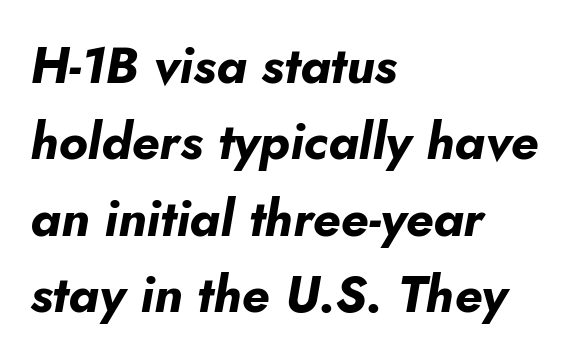
Q: Is the text bold? A: Yes.
Q: Is the text italic (slanted)? A: Yes, it leans right by about 10 degrees.
Q: Is the text underlined? A: No.
Q: How is the paragraph aligned? A: Left-aligned.
Q: Is the spacing between letters normal or unusually wide? A: Normal.
Q: Is the spacing between lines tight, normal or loose? A: Normal.
Q: Width (condensed, normal, or wide)? A: Normal.
Q: Stroke contrast? A: Low.
Q: x-height? A: Small.
Q: Monospaced? A: No.
